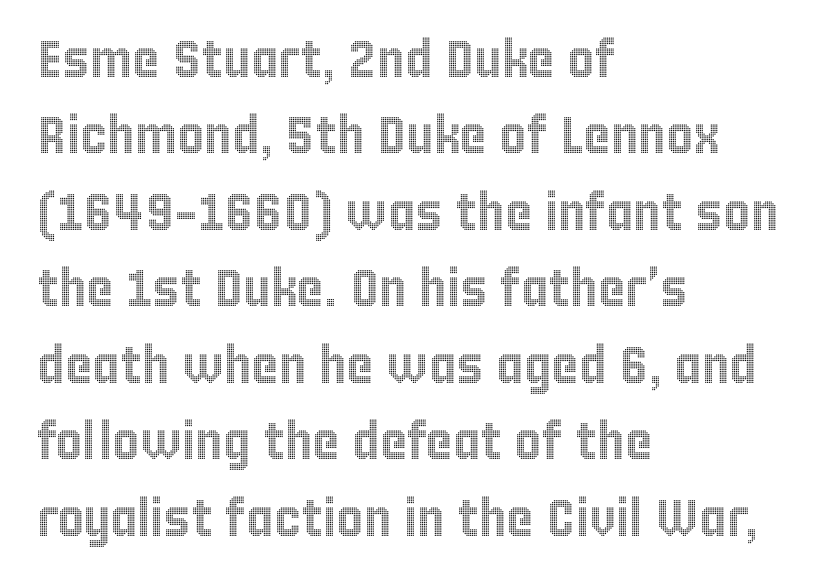
Q: Is the text italic (slanted)? A: No, it is upright.
Q: Is the text underlined? A: No.
Q: How is the paragraph aligned? A: Left-aligned.
Q: Is the spacing between letters normal or unusually wide? A: Normal.
Q: Is the spacing between lines tight, normal or loose? A: Normal.
Q: Width (condensed, normal, or wide)? A: Condensed.
Q: x-height? A: Large.
Q: Monospaced? A: No.
